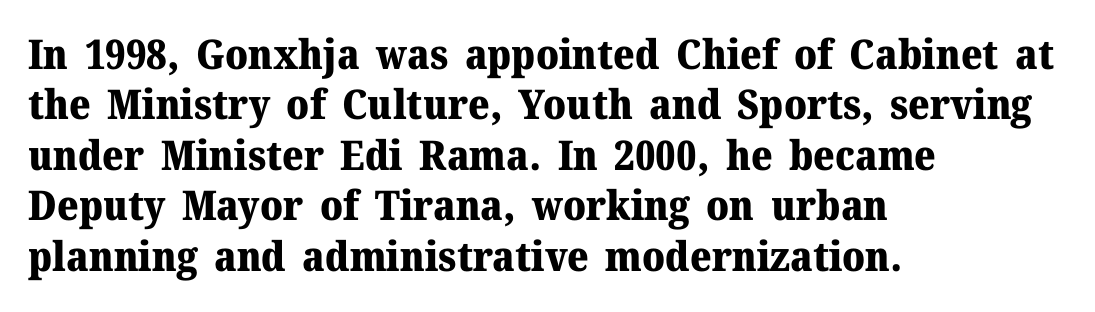
The image shows 41 px heavy serif type, upright; set left-aligned, line spacing 1.23x, normal letter spacing, not underlined; medium stroke contrast and a medium x-height.
